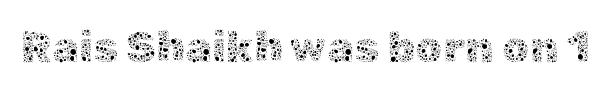
A light-to-regular cut is what we see here. Beneath every word, the page is bare. How are the letters spaced? Ordinarily, with no added tracking. It's the straight-up-and-down kind of type. Character widths vary here, with narrow letters taking less room than wide ones.
